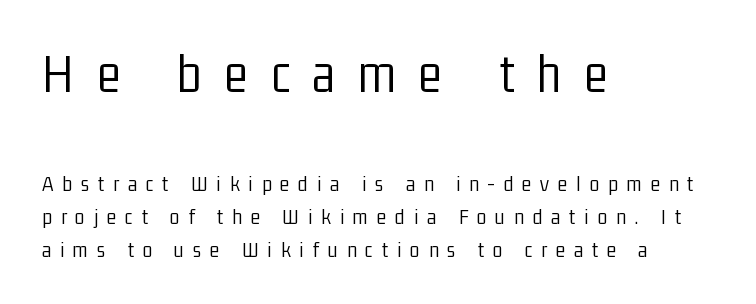
Which chunk is bigger? The first one — the top block dwarfs the bottom. This sample has the flowing, uneven cadence of proportional lettering. Compared with typical body copy, the letter spacing here is much looser. Whoever set this chose a conventional vertical rhythm.
